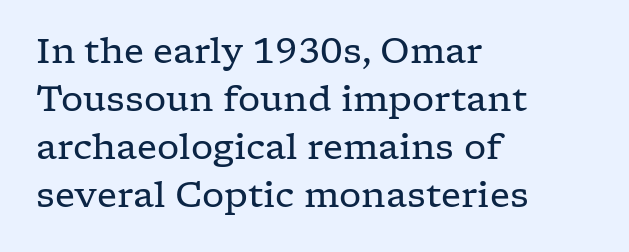
Q: Is the text bold? A: No.
Q: Is the text italic (slanted)? A: No, it is upright.
Q: Is the typeface a serif or a sans-serif typeface? A: Serif.
Q: Is the text underlined? A: No.
Q: How is the paragraph aligned? A: Left-aligned.
Q: Is the spacing between letters normal or unusually wide? A: Normal.
Q: Is the spacing between lines tight, normal or loose? A: Normal.
Q: Width (condensed, normal, or wide)? A: Wide.
Q: Stroke contrast? A: Low.
Q: x-height? A: Medium.
Q: Monospaced? A: No.
